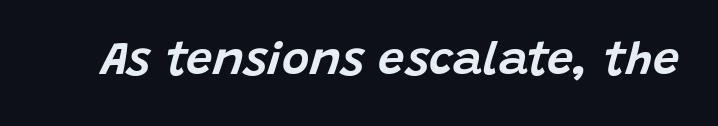
Q: Is the text italic (slanted)? A: Yes, it leans right by about 15 degrees.
Q: Is the text underlined? A: No.
Q: Is the spacing between letters normal or unusually wide? A: Normal.
Q: Width (condensed, normal, or wide)? A: Normal.
Q: Stroke contrast? A: Low.
Q: x-height? A: Large.
Q: Monospaced? A: No.
